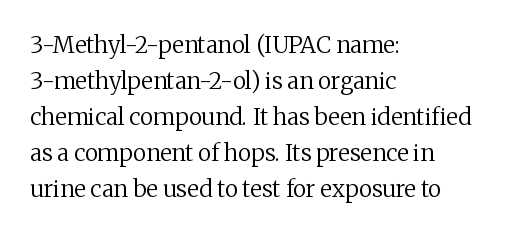
{"italic": "no", "bold": "no", "underline": "no", "align": "left", "line_spacing": "normal", "line_spacing_ratio": 1.57, "letter_spacing": "normal", "letter_spacing_em": 0.0, "glyph_px": 23}
